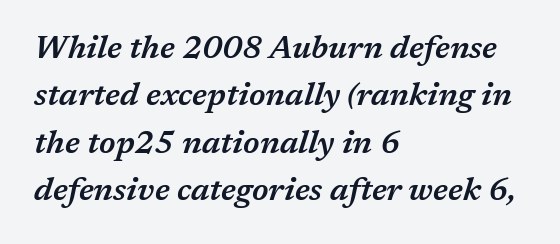
Q: Is the text bold? A: Semi-bold.
Q: Is the text italic (slanted)? A: Yes, it leans right by about 17 degrees.
Q: Is the text underlined? A: No.
Q: How is the paragraph aligned? A: Left-aligned.
Q: Is the spacing between letters normal or unusually wide? A: Normal.
Q: Is the spacing between lines tight, normal or loose? A: Normal.
Q: Width (condensed, normal, or wide)? A: Normal.
Q: Stroke contrast? A: Medium.
Q: x-height? A: Medium.
Q: Monospaced? A: No.
